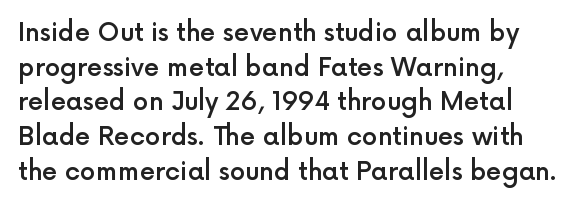
{"italic": "no", "bold": "semi", "underline": "no", "align": "left", "line_spacing": "normal", "line_spacing_ratio": 1.39, "letter_spacing": "normal", "letter_spacing_em": 0.0, "glyph_px": 25}
